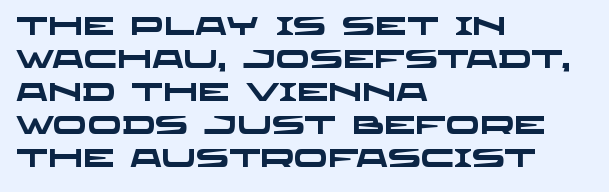
Q: Is the text bold? A: Yes.
Q: Is the text underlined? A: No.
Q: How is the paragraph aligned? A: Left-aligned.
Q: Is the spacing between letters normal or unusually wide? A: Normal.
Q: Is the spacing between lines tight, normal or loose? A: Normal.
